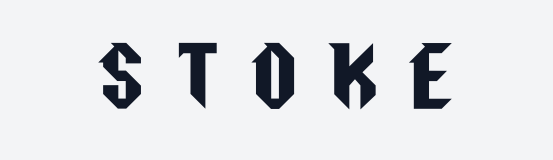
{"serif": "no", "italic": "no", "width": "condensed", "stroke_contrast": "low", "x_height": "large", "monospaced": "no", "underline": "no", "letter_spacing": "wide", "letter_spacing_em": 0.43, "glyph_px": 78}
